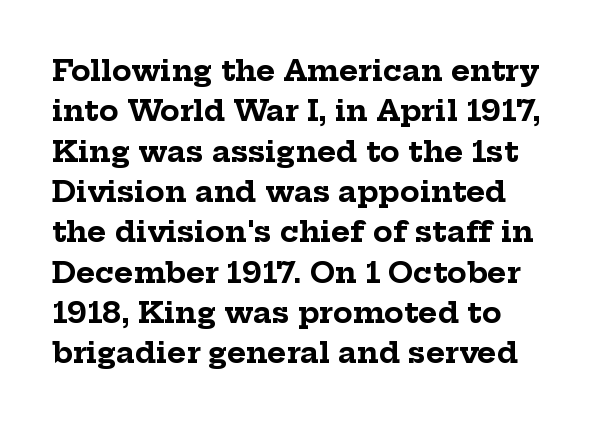
Unmarked baselines from the first word to the last. The rendering uses a moderate line-height, typical for paragraphs. Do the letters lean? They stand straight. The lines are quadded left.
